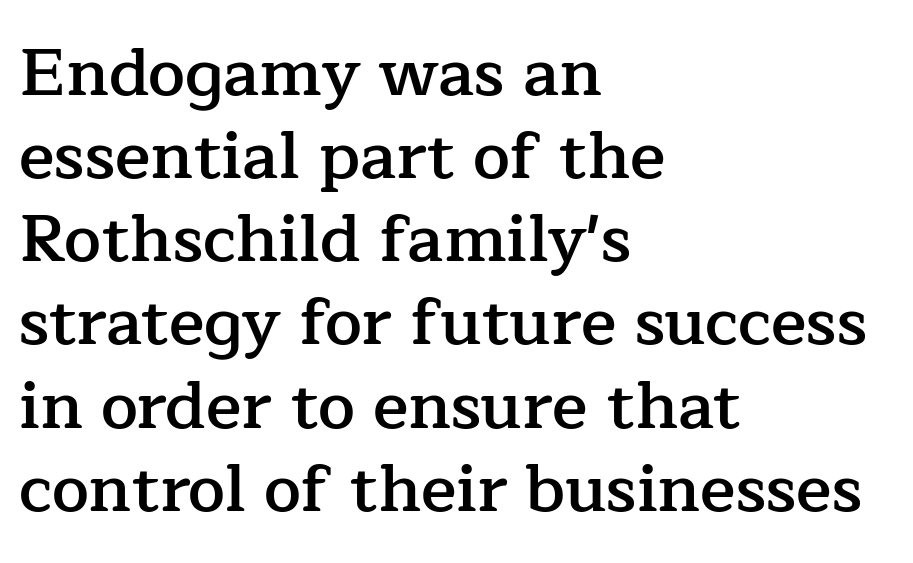
Q: Is the text bold? A: Semi-bold.
Q: Is the text italic (slanted)? A: No, it is upright.
Q: Is the typeface a serif or a sans-serif typeface? A: Serif.
Q: Is the text underlined? A: No.
Q: How is the paragraph aligned? A: Left-aligned.
Q: Is the spacing between letters normal or unusually wide? A: Normal.
Q: Is the spacing between lines tight, normal or loose? A: Normal.
Q: Width (condensed, normal, or wide)? A: Normal.
Q: Stroke contrast? A: Low.
Q: x-height? A: Medium.
Q: Monospaced? A: No.
